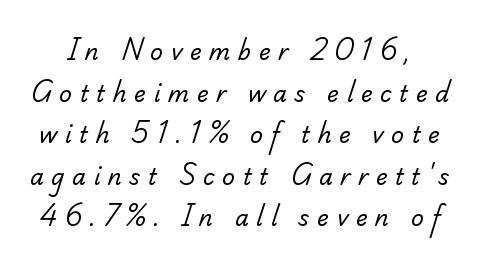
Q: Is the text bold? A: No.
Q: Is the text underlined? A: No.
Q: Is the spacing between letters normal or unusually wide? A: Unusually wide.
